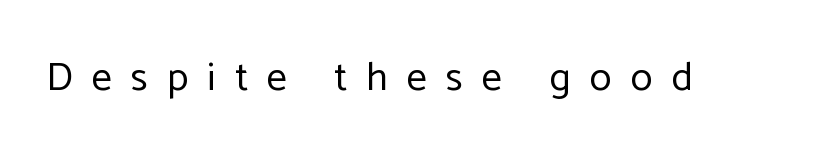
Q: Is the text bold? A: No.
Q: Is the text italic (slanted)? A: No, it is upright.
Q: Is the typeface a serif or a sans-serif typeface? A: Sans-serif.
Q: Is the text underlined? A: No.
Q: Is the spacing between letters normal or unusually wide? A: Unusually wide.
Q: Width (condensed, normal, or wide)? A: Normal.
Q: Stroke contrast? A: Low.
Q: x-height? A: Medium.
Q: Monospaced? A: No.
